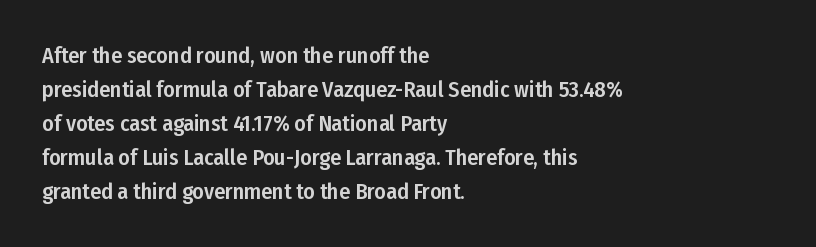
The image shows 22 px text type, upright; set left-aligned, normal line spacing (1.54x), normal letter spacing, not underlined.
